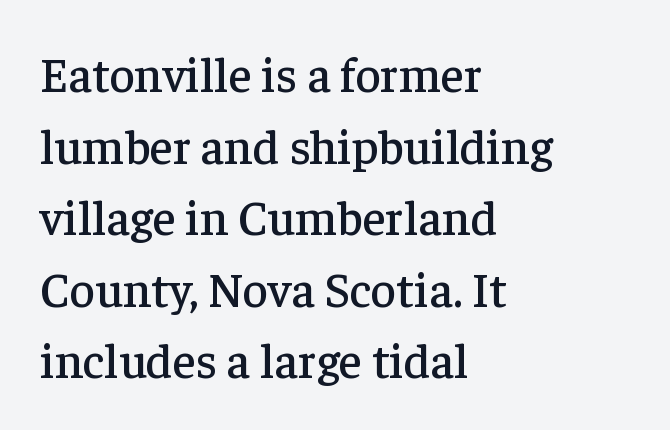
It's the straight-up-and-down kind of type. The face used here is proportionally spaced, like ordinary book or web type. Little horizontal feet cap the strokes, marking this as serif type. Typeset ragged right — the left edge is the straight one. Has an underline been added? It has not.
